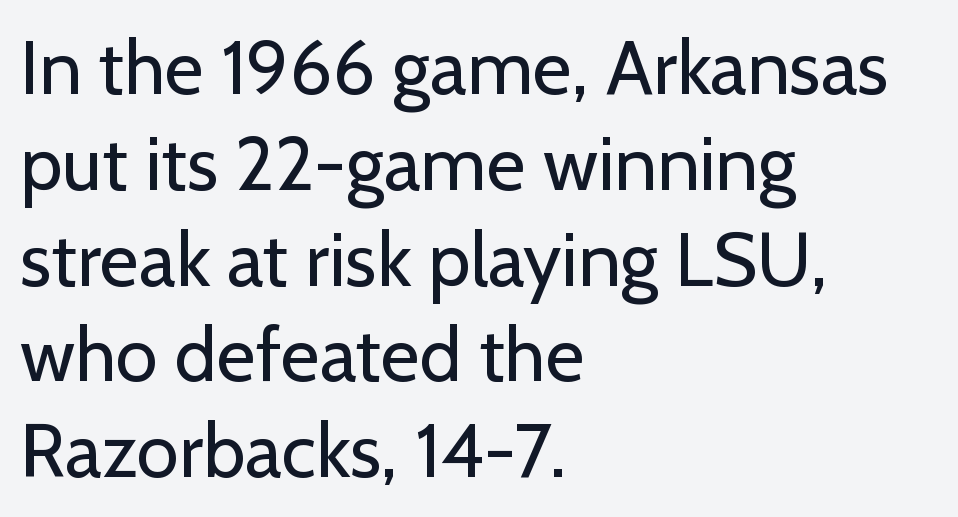
Quick note: underline off. Summary of weight: not heavy and not bold. Unlike a traditional serif, this face leaves its strokes unadorned. In terms of posture, this sample is upright. Tracking value appears to be zero — textbook default spacing.
